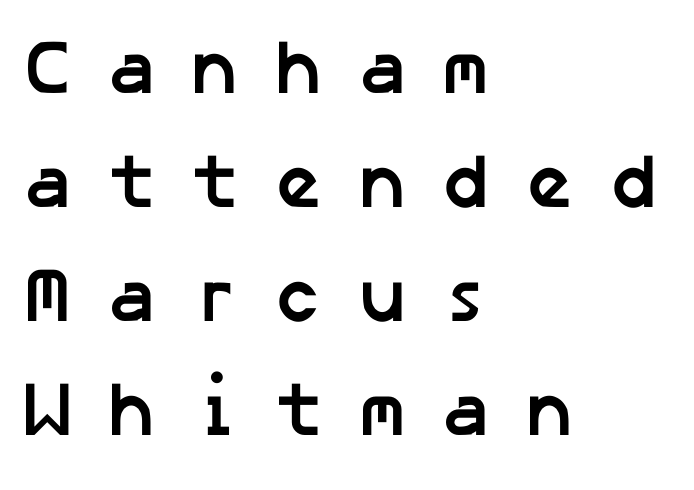
The image shows 77 px semibold sans-serif type; set left-aligned, normal line spacing (1.48x), unusually wide letter spacing (+0.42 em), not underlined; low stroke contrast and a medium x-height.
